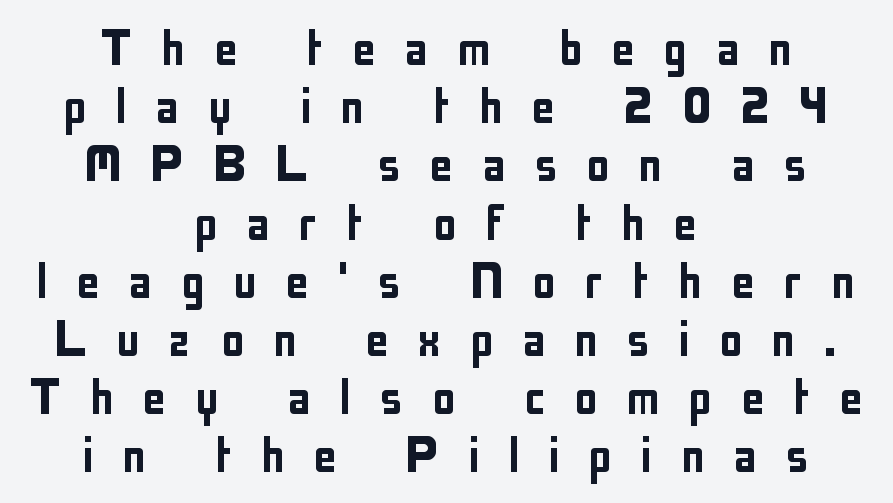
The image shows 60 px condensed sans-serif type, upright; set centered, tight line spacing (0.97x), unusually wide letter spacing (+0.47 em), not underlined; low stroke contrast and a medium x-height.
